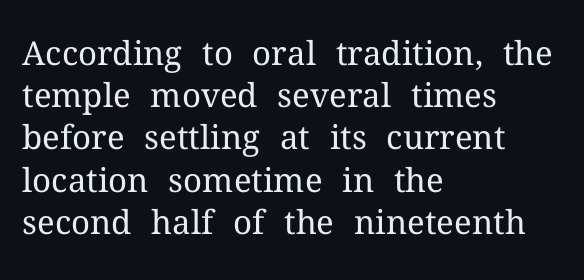
The image shows 33 px regular-weight serif type, upright; set left-aligned, normal line spacing (1.28x), normal letter spacing, not underlined; medium stroke contrast and a medium x-height.
